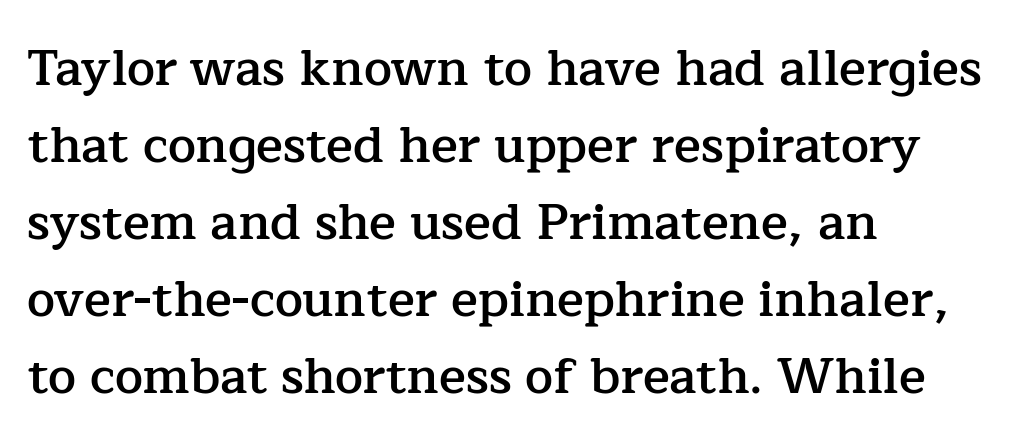
Q: Is the text bold? A: Semi-bold.
Q: Is the text italic (slanted)? A: No, it is upright.
Q: Is the typeface a serif or a sans-serif typeface? A: Serif.
Q: Is the text underlined? A: No.
Q: How is the paragraph aligned? A: Left-aligned.
Q: Is the spacing between letters normal or unusually wide? A: Normal.
Q: Is the spacing between lines tight, normal or loose? A: Normal.
Q: Width (condensed, normal, or wide)? A: Normal.
Q: Stroke contrast? A: Low.
Q: x-height? A: Medium.
Q: Monospaced? A: No.
